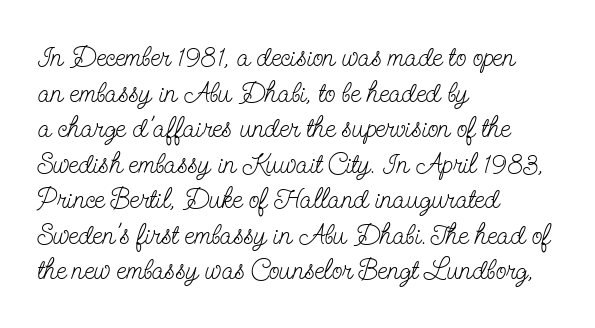
Inter-character spacing is left at the font's built-in metrics. The rendering shows small feet on the letterforms — a serif design. Is this a fixed-width face? No — the glyphs have proportional, varying widths. A student would call this left alignment; a typographer would say flush left, rag right. The words here are not underlined. Line spacing here is normal.
